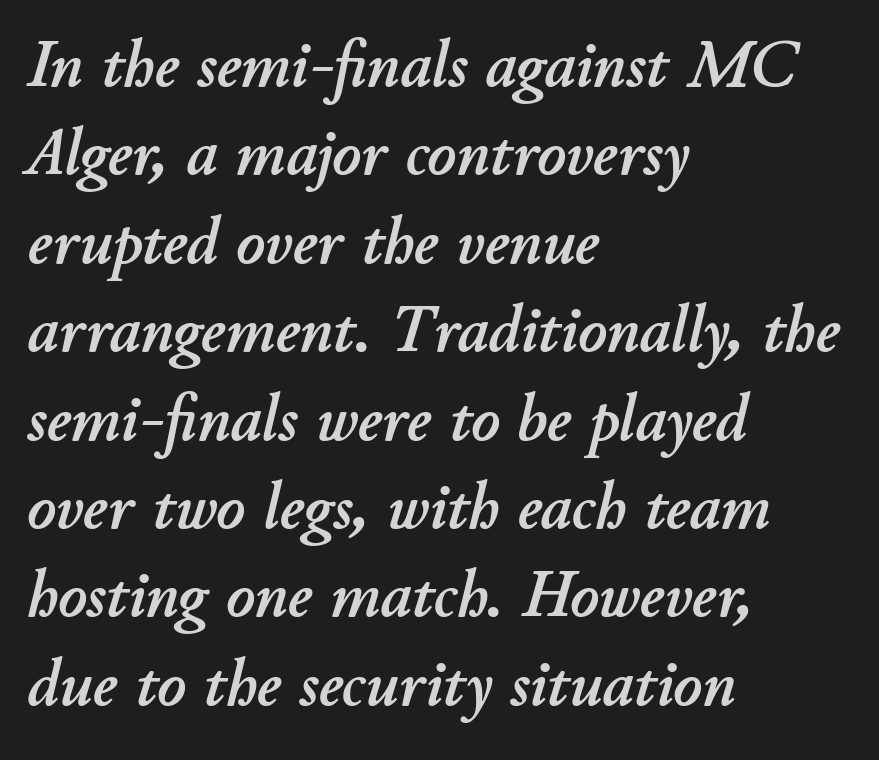
Q: Is the text italic (slanted)? A: Yes, it leans right by about 11 degrees.
Q: Is the text underlined? A: No.
Q: How is the paragraph aligned? A: Left-aligned.
Q: Is the spacing between letters normal or unusually wide? A: Normal.
Q: Is the spacing between lines tight, normal or loose? A: Normal.
Q: Width (condensed, normal, or wide)? A: Normal.
Q: Stroke contrast? A: Low.
Q: x-height? A: Small.
Q: Monospaced? A: No.
